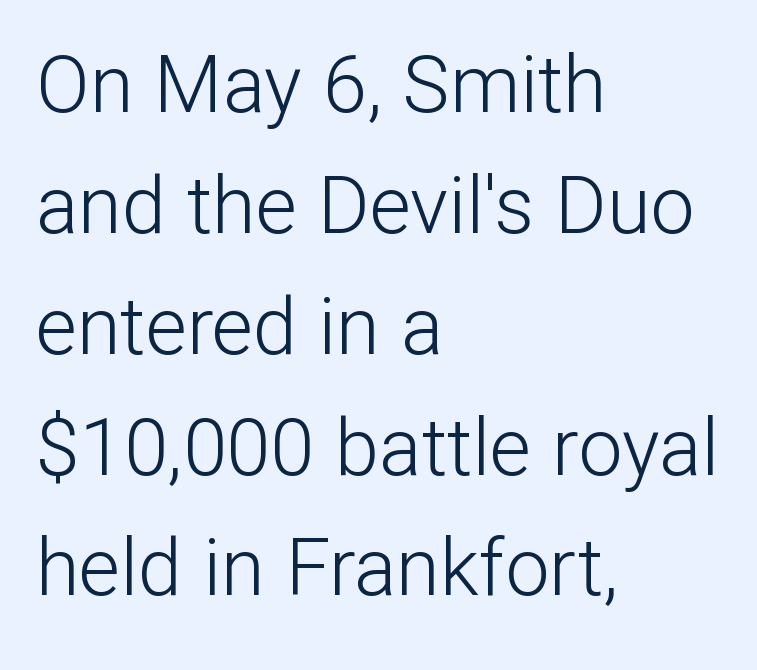
{"serif": "no", "italic": "no", "bold": "no", "weight": "light", "width": "normal", "stroke_contrast": "low", "x_height": "medium", "monospaced": "no", "underline": "no", "align": "left", "line_spacing": "normal", "line_spacing_ratio": 1.53, "letter_spacing": "normal", "letter_spacing_em": 0.0, "glyph_px": 79}
